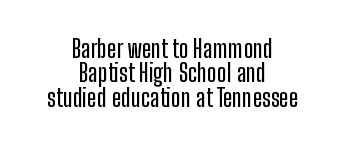
Q: Is the text italic (slanted)? A: No, it is upright.
Q: Is the text underlined? A: No.
Q: How is the paragraph aligned? A: Centered.
Q: Is the spacing between letters normal or unusually wide? A: Normal.
Q: Is the spacing between lines tight, normal or loose? A: Tight.
